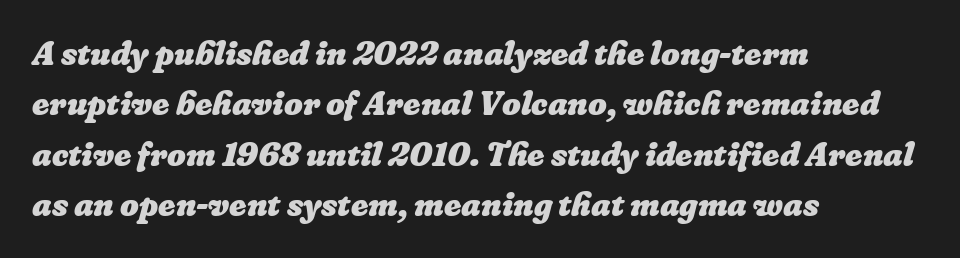
The rendering anchors every line to the left-hand side. Letter spacing: default. Lines of text with bare space underneath. The face used here has the dense, thick strokes of a bold.
